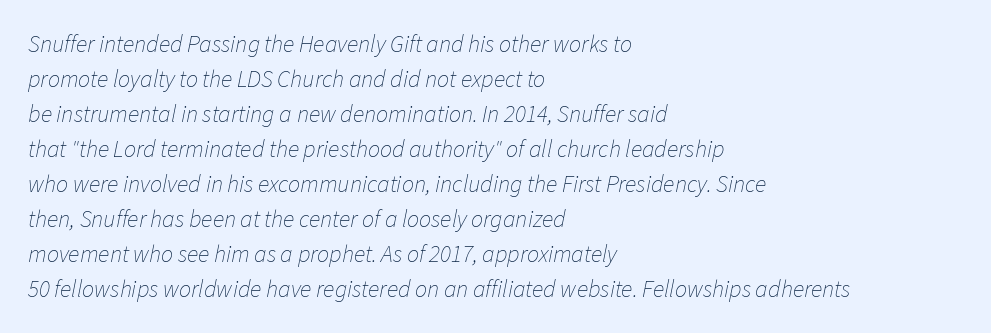
Q: Is the text bold? A: No.
Q: Is the text italic (slanted)? A: Yes, it leans right by about 11 degrees.
Q: Is the text underlined? A: No.
Q: How is the paragraph aligned? A: Left-aligned.
Q: Is the spacing between letters normal or unusually wide? A: Normal.
Q: Is the spacing between lines tight, normal or loose? A: Normal.
